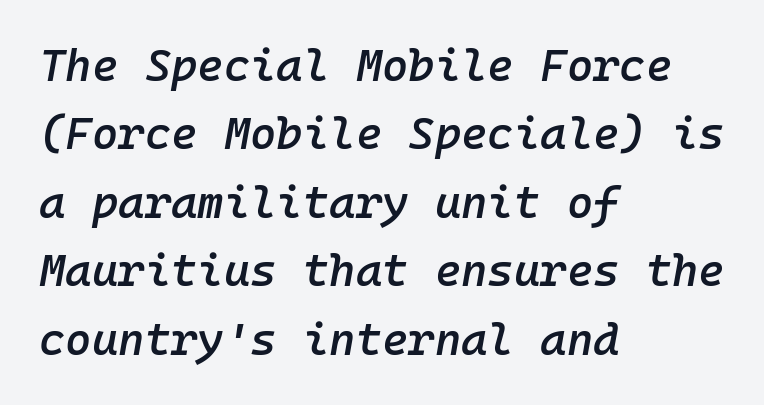
Each letter, wide or thin by design, is forced into the same width here. Lines of text with bare space underneath. Tracking value appears to be zero — textbook default spacing. The leading is moderate, giving the passage an even texture.
